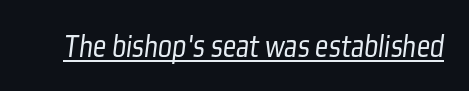
{"serif": "no", "bold": "no", "weight": "light", "width": "condensed", "stroke_contrast": "low", "x_height": "medium", "monospaced": "no", "underline": "yes", "letter_spacing": "normal", "letter_spacing_em": 0.0, "glyph_px": 33}
